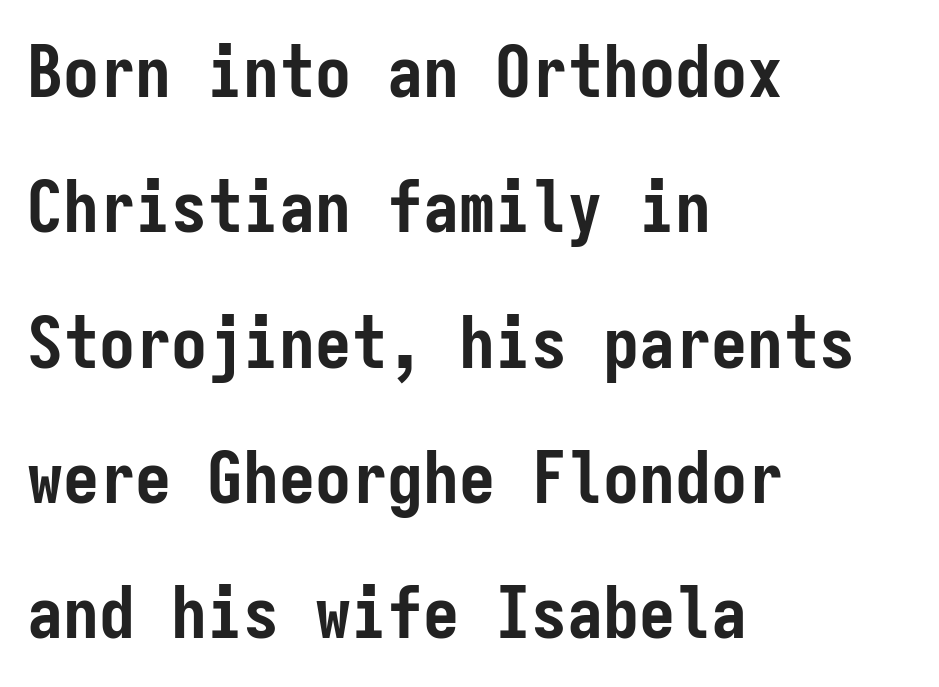
Where is the straight margin? On the left. This sample has the even, mechanical cadence of fixed-width lettering. Is this a sans? Yes — the strokes have no serifs. The specimen reads as upright at a glance. Students, note that the glyphs here touch the page at normal intervals.
